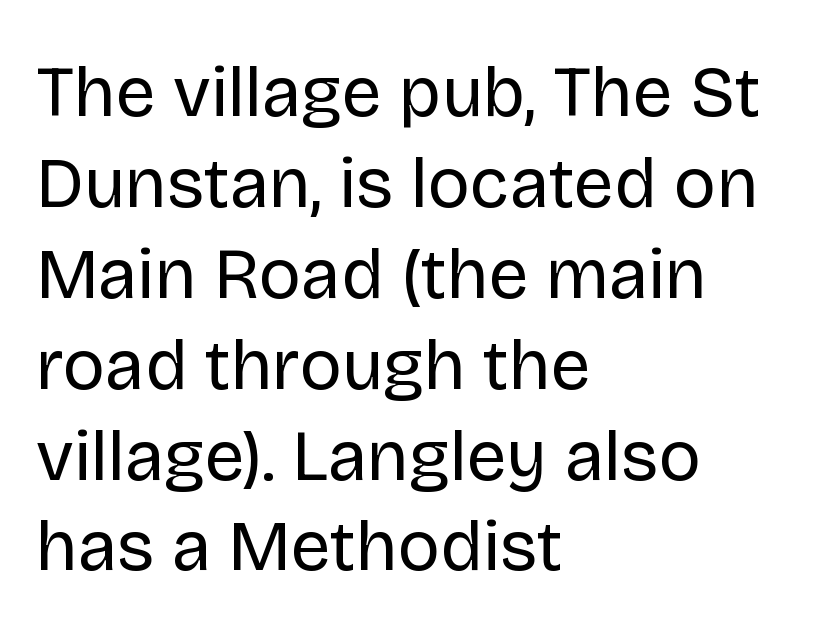
Check under the words: just untouched page. No chunkiness to these letters — they're not bold. Do the characters align in a grid? No, the font is proportional. Students, observe: this is what conventionally led text looks like. Is the letter spacing exaggerated? No — it looks like the ordinary default.
